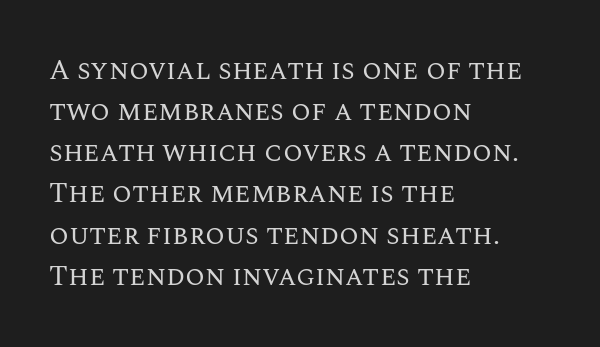
{"italic": "no", "bold": "no", "weight": "regular", "width": "normal", "stroke_contrast": "medium", "x_height": "large", "monospaced": "no", "underline": "no", "align": "left", "line_spacing": "normal", "line_spacing_ratio": 1.47, "letter_spacing": "normal", "letter_spacing_em": 0.0, "glyph_px": 28}
